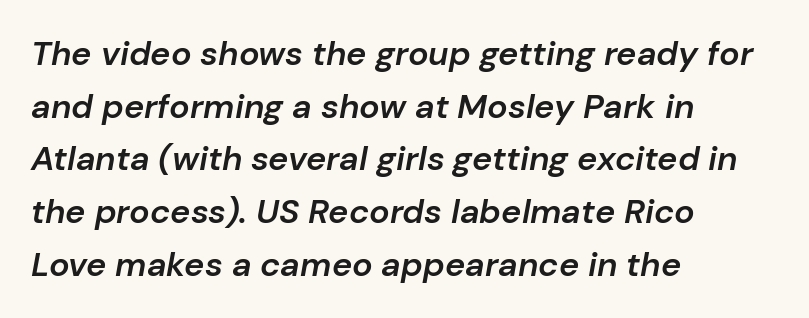
Q: Is the text bold? A: Semi-bold.
Q: Is the text italic (slanted)? A: Yes, it leans right by about 10 degrees.
Q: Is the text underlined? A: No.
Q: How is the paragraph aligned? A: Left-aligned.
Q: Is the spacing between letters normal or unusually wide? A: Normal.
Q: Is the spacing between lines tight, normal or loose? A: Normal.
Q: Width (condensed, normal, or wide)? A: Normal.
Q: Stroke contrast? A: Low.
Q: x-height? A: Medium.
Q: Monospaced? A: No.
